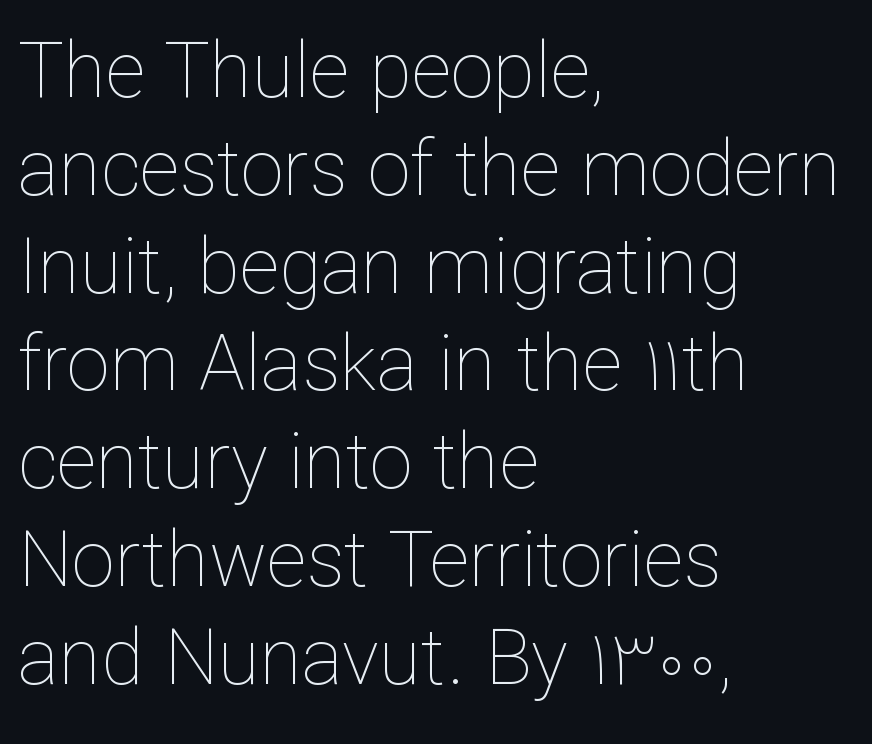
Beneath every word, the page is bare. In terms of letterspacing, this is plain default setting. Leading: standard. No extra ink here — the face is not bold.
